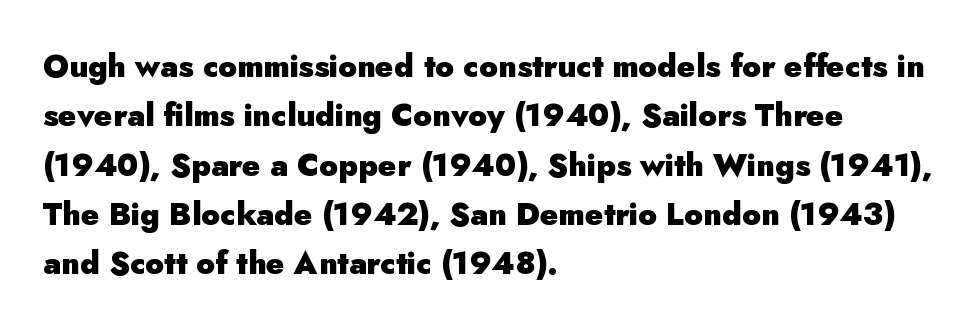
{"serif": "no", "italic": "no", "bold": "yes", "weight": "heavy", "width": "normal", "stroke_contrast": "low", "x_height": "small", "monospaced": "no", "underline": "no", "align": "left", "line_spacing": "normal", "line_spacing_ratio": 1.59, "letter_spacing": "normal", "letter_spacing_em": 0.0, "glyph_px": 31}
